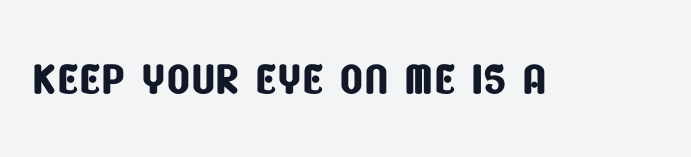
Q: Is the typeface a serif or a sans-serif typeface? A: Sans-serif.
Q: Is the text underlined? A: No.
Q: Is the spacing between letters normal or unusually wide? A: Normal.
Q: Width (condensed, normal, or wide)? A: Condensed.
Q: Stroke contrast? A: Low.
Q: x-height? A: Large.
Q: Monospaced? A: No.
